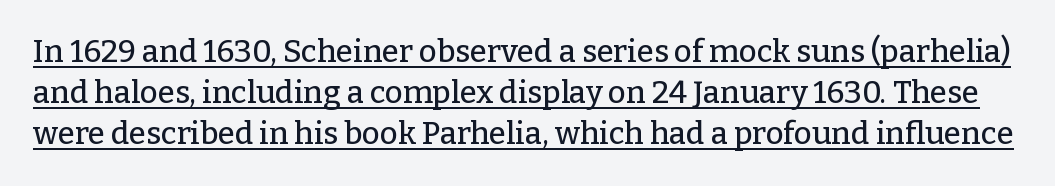
Notice how a bar underscores the lettering throughout. Upright lettering throughout. Does the leading feel generous? No, just average. Varying glyph widths throughout — classic text-font behaviour. The gaps between neighbouring characters are ordinary and unremarkable.
